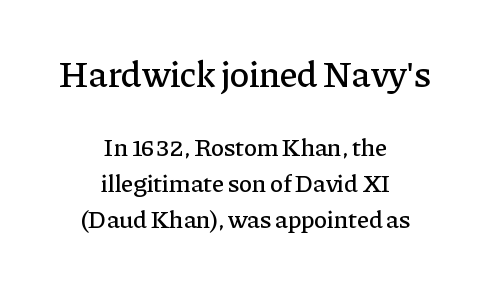
{"serif": "yes", "italic": "no", "width": "normal", "stroke_contrast": "low", "x_height": "medium", "monospaced": "no", "underline": "no", "align": "center", "line_spacing": "normal", "line_spacing_ratio": 1.44, "letter_spacing": "normal", "letter_spacing_em": 0.0, "larger_block": "first", "size_ratio": 1.48, "glyph_px": 37}
